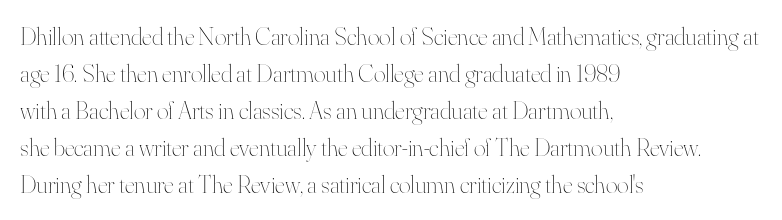
The image shows 25 px text type, upright; set left-aligned, normal line spacing (1.48x), normal letter spacing, not underlined.
